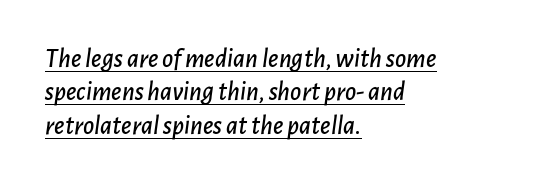
The image shows 27 px text type, italic (leaning right); set left-aligned, line spacing 1.24x, normal letter spacing, underlined.
